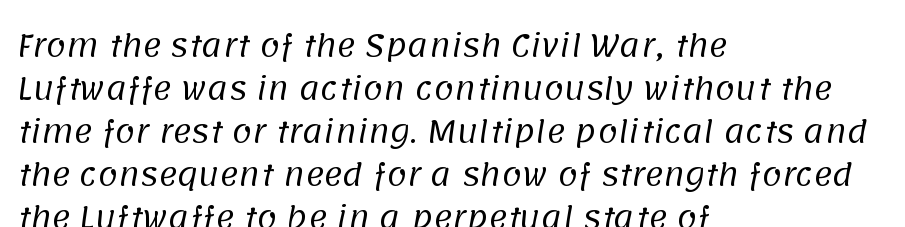
The image shows 29 px regular-weight sans-serif type; set left-aligned, normal line spacing (1.48x), normal letter spacing, not underlined; low stroke contrast and a large x-height.
